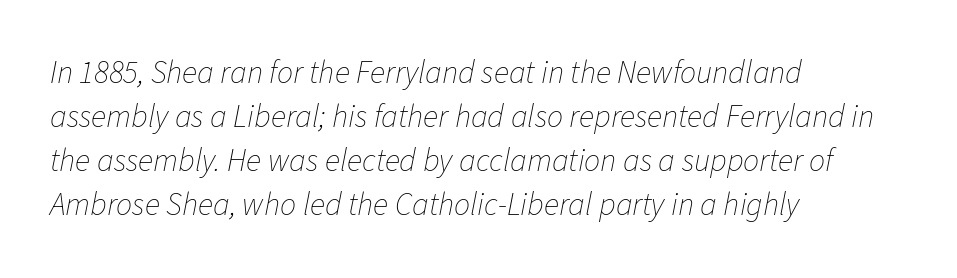
{"italic": "yes", "lean": "right", "slant_degrees": 11, "bold": "no", "weight": "thin", "width": "normal", "stroke_contrast": "low", "x_height": "medium", "monospaced": "no", "underline": "no", "align": "left", "line_spacing": "normal", "line_spacing_ratio": 1.37, "letter_spacing": "normal", "letter_spacing_em": 0.0, "glyph_px": 32}
